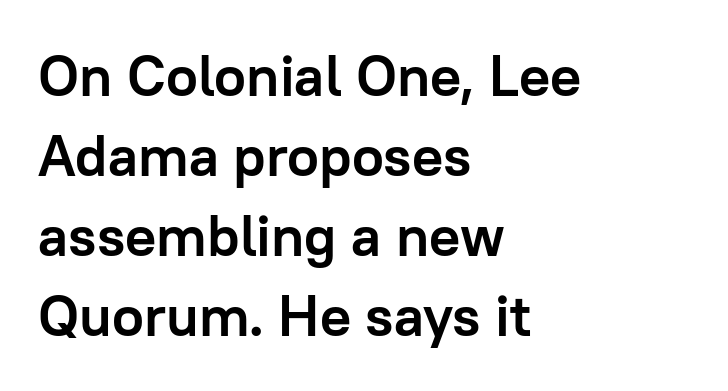
These lines keep a tight, regular rhythm from letter to letter. Decoration check: the copy has no underline. Each line starts at the same left margin while the right side varies. The letters advance in unequal steps, a hallmark of proportional type. Vertically, the passage feels balanced, rows spaced as you'd expect.
